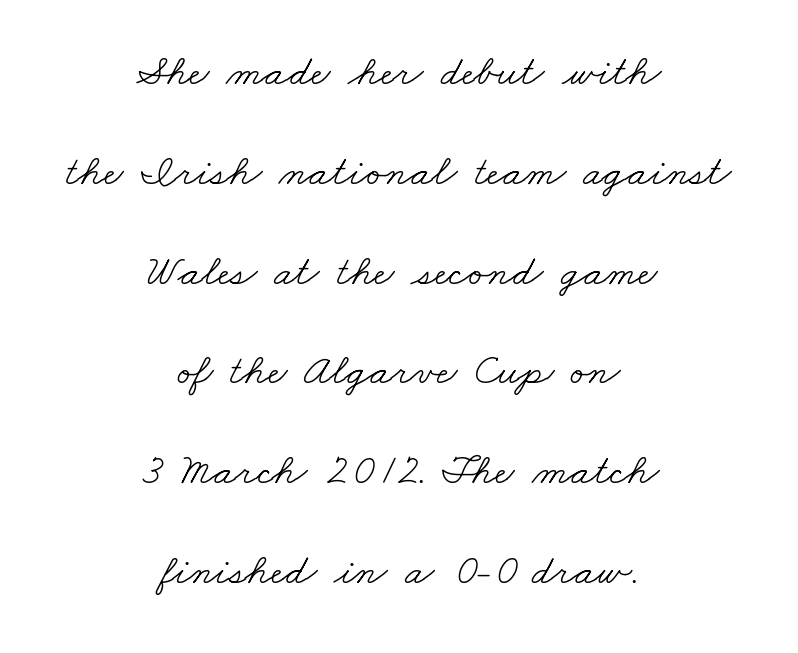
The image shows 43 px light, wide serif type; set centered, loose line spacing (2.32x), normal letter spacing, not underlined; low stroke contrast and a small x-height.
